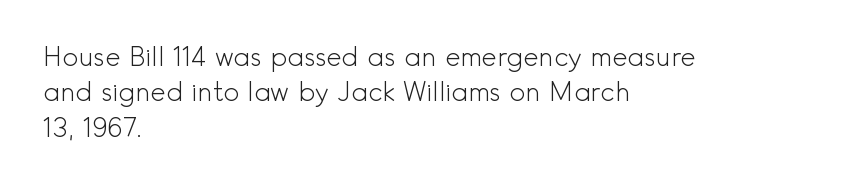
Vertically, the passage feels balanced, rows spaced as you'd expect. No italicization has been applied; the sample stays upright. A bare baseline throughout the passage. Think standard paragraph weight, or any step lighter than that.
